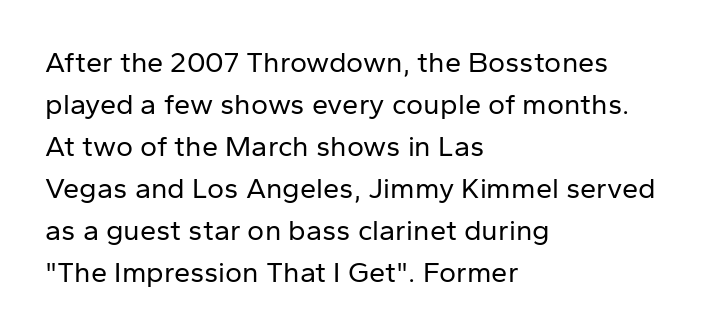
{"serif": "no", "italic": "no", "bold": "no", "weight": "regular", "width": "normal", "stroke_contrast": "low", "x_height": "medium", "monospaced": "no", "underline": "no", "align": "left", "line_spacing": "normal", "line_spacing_ratio": 1.45, "letter_spacing": "normal", "letter_spacing_em": 0.0, "glyph_px": 29}
